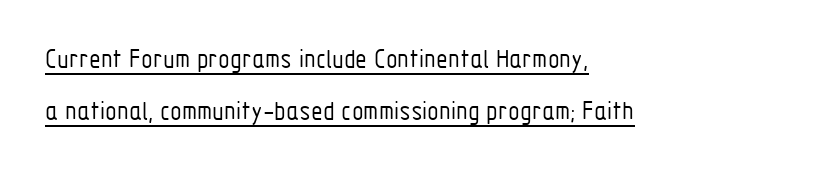
The image shows 27 px text type, upright; set left-aligned, loose line spacing (1.94x), normal letter spacing, underlined.
